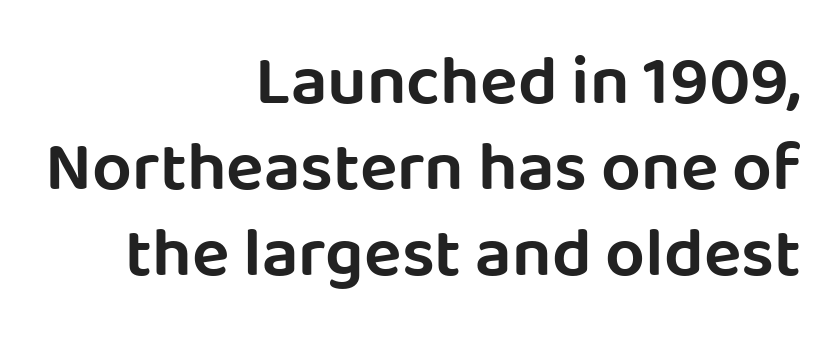
Look at the bottom of the vertical strokes: they stop flat, with no serifs. Honestly, the letter spacing is just normal — you wouldn't notice it. Quick note: not italic, upright. Varying glyph widths throughout — classic text-font behaviour.
